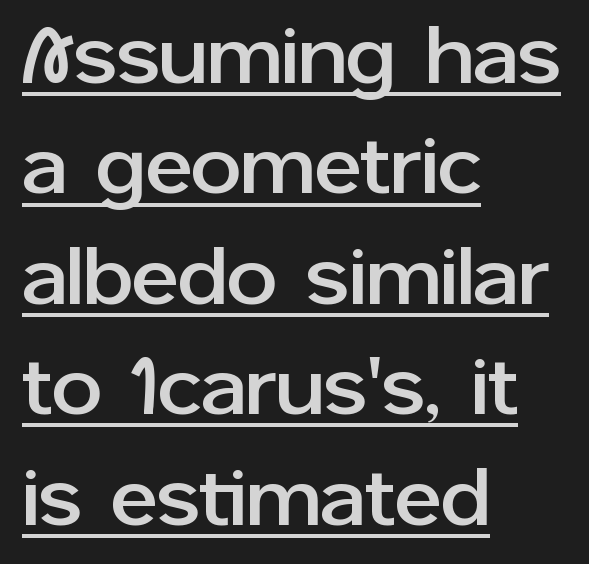
Q: Is the text italic (slanted)? A: No, it is upright.
Q: Is the typeface a serif or a sans-serif typeface? A: Sans-serif.
Q: Is the text underlined? A: Yes.
Q: How is the paragraph aligned? A: Left-aligned.
Q: Is the spacing between letters normal or unusually wide? A: Normal.
Q: Is the spacing between lines tight, normal or loose? A: Normal.
Q: Width (condensed, normal, or wide)? A: Normal.
Q: Stroke contrast? A: Low.
Q: x-height? A: Medium.
Q: Monospaced? A: No.
